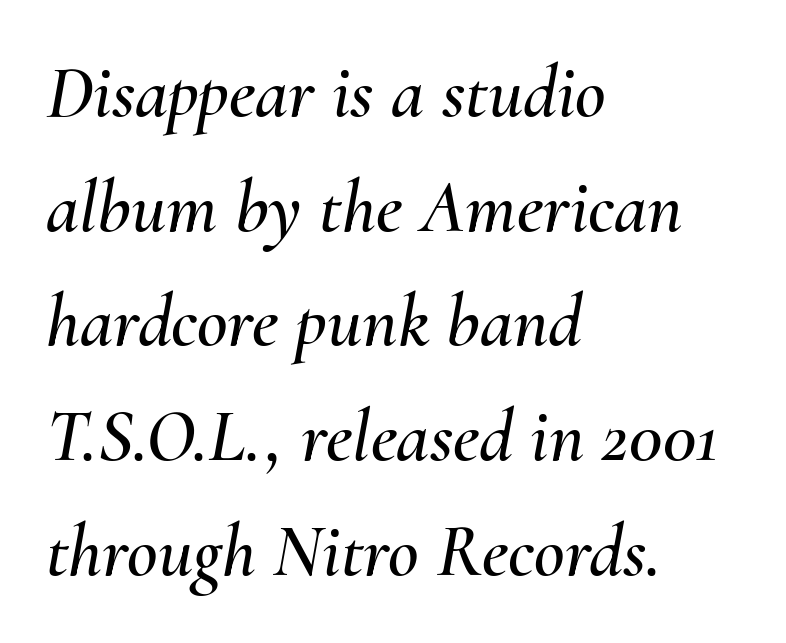
{"italic": "yes", "lean": "right", "slant_degrees": 10, "width": "normal", "stroke_contrast": "medium", "x_height": "small", "monospaced": "no", "underline": "no", "align": "left", "line_spacing": "normal", "line_spacing_ratio": 1.53, "letter_spacing": "normal", "letter_spacing_em": 0.0, "glyph_px": 75}
